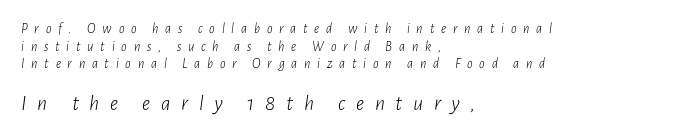
The image shows 22 px text type, italic (leaning right); set left-aligned, normal line spacing (1.26x), unusually wide letter spacing (+0.48 em), not underlined; the second (bottom) block is 1.57x larger.
